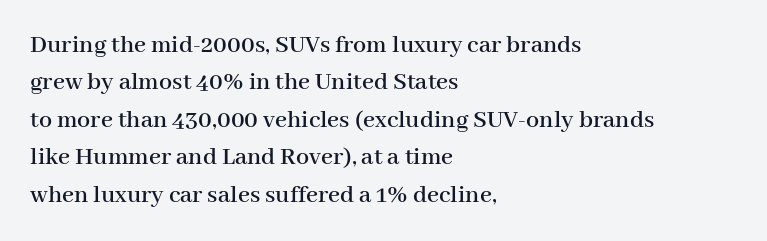
{"italic": "no", "underline": "no", "align": "left", "line_spacing": "normal", "line_spacing_ratio": 1.44, "letter_spacing": "normal", "letter_spacing_em": 0.0, "glyph_px": 26}
